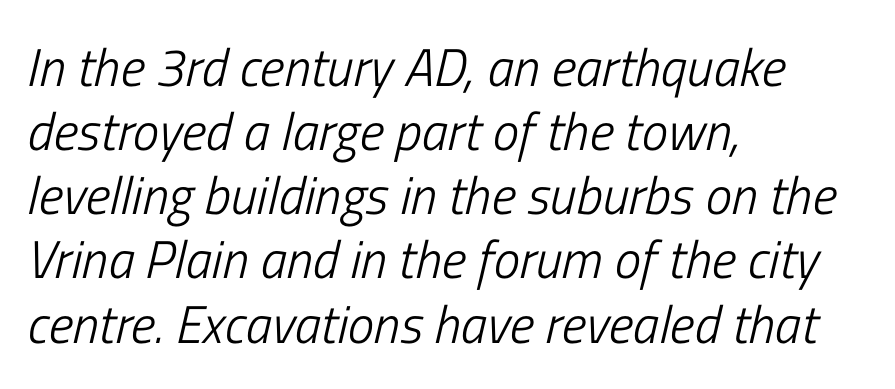
{"italic": "yes", "lean": "right", "slant_degrees": 13, "bold": "no", "weight": "light", "width": "condensed", "stroke_contrast": "low", "x_height": "medium", "monospaced": "no", "underline": "no", "align": "left", "line_spacing_ratio": 1.21, "letter_spacing": "normal", "letter_spacing_em": 0.0, "glyph_px": 53}
